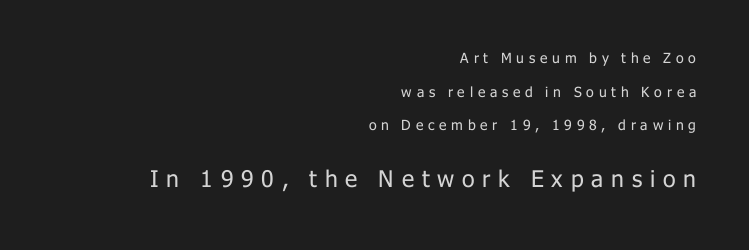
The image shows 23 px text type, upright; set right-aligned, loose line spacing (2.4x), unusually wide letter spacing (+0.34 em), not underlined; the second (bottom) block is 1.64x larger.
